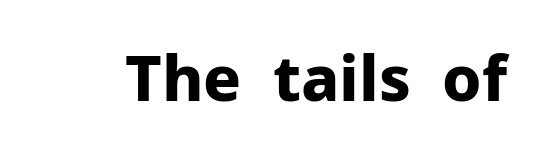
{"serif": "no", "italic": "no", "bold": "yes", "weight": "bold", "width": "normal", "stroke_contrast": "low", "x_height": "medium", "monospaced": "no", "underline": "no", "letter_spacing": "normal", "letter_spacing_em": 0.0, "glyph_px": 63}
